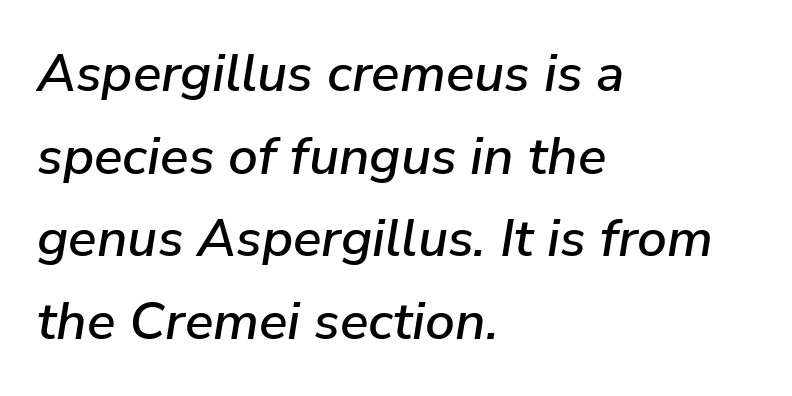
The passage shown leans; its letterforms are oblique. The line-height multiplier appears to be the usual default. Underline: absent. Look at the tracking — it's just the regular setting, nothing added.
